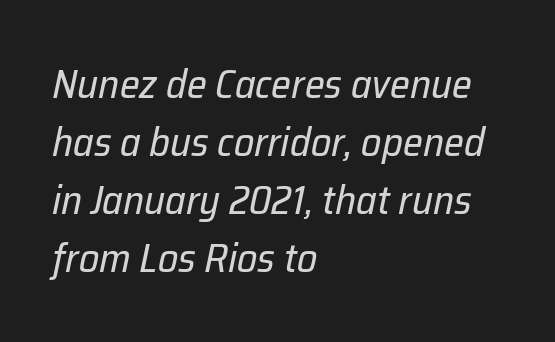
{"italic": "yes", "lean": "right", "slant_degrees": 12, "bold": "no", "weight": "regular", "width": "normal", "stroke_contrast": "low", "x_height": "medium", "monospaced": "no", "underline": "no", "align": "left", "line_spacing": "normal", "line_spacing_ratio": 1.45, "letter_spacing": "normal", "letter_spacing_em": 0.0, "glyph_px": 40}
